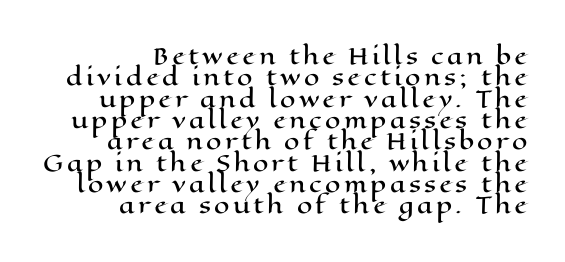
The image shows 22 px text type, upright; set right-aligned, tight line spacing (0.97x), not underlined.
